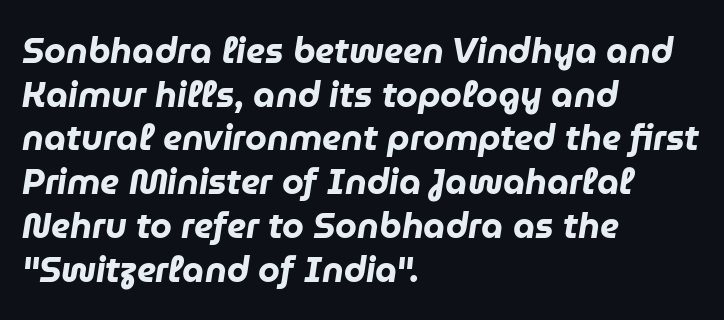
The letterforms sit shoulder to shoulder at normal distance. The rendering uses natural spacing where letterforms have individual widths. Unmarked baselines from the first word to the last. The face used here has the dense, thick strokes of a bold.
